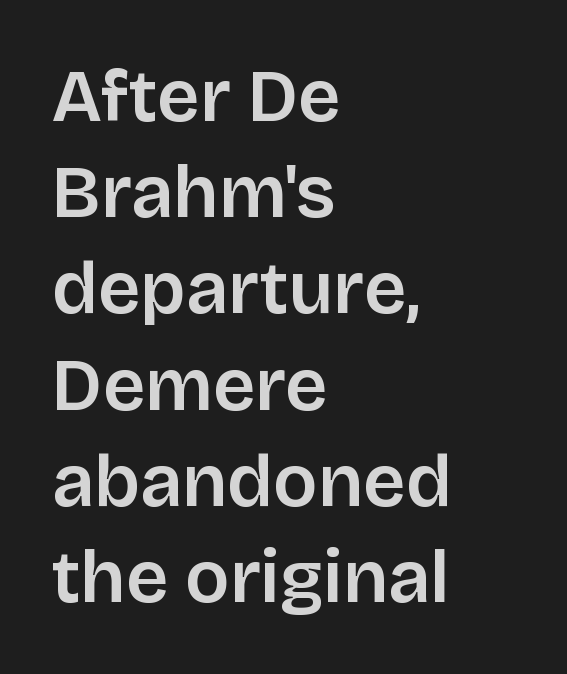
Q: Is the text italic (slanted)? A: No, it is upright.
Q: Is the typeface a serif or a sans-serif typeface? A: Sans-serif.
Q: Is the text underlined? A: No.
Q: How is the paragraph aligned? A: Left-aligned.
Q: Is the spacing between letters normal or unusually wide? A: Normal.
Q: Is the spacing between lines tight, normal or loose? A: Normal.
Q: Width (condensed, normal, or wide)? A: Normal.
Q: Stroke contrast? A: Low.
Q: x-height? A: Large.
Q: Monospaced? A: No.
